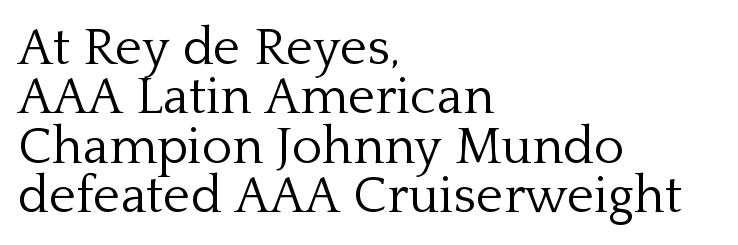
Bold? No — there's no thickening of the strokes. Every character sits straight up, as roman type does. A typesetter would call this proportional, since set widths differ per character. Are there feet on the stems? There are — it's a serif. This rendering features lettering with no underline.
